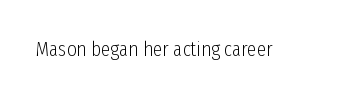
The image shows 21 px text type, upright; set normal letter spacing, not underlined.
